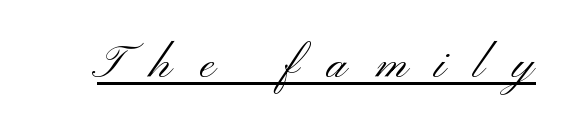
Q: Is the text bold? A: No.
Q: Is the text italic (slanted)? A: Yes.
Q: Is the typeface a serif or a sans-serif typeface? A: Sans-serif.
Q: Is the text underlined? A: Yes.
Q: Is the spacing between letters normal or unusually wide? A: Unusually wide.
Q: Width (condensed, normal, or wide)? A: Wide.
Q: Stroke contrast? A: Medium.
Q: x-height? A: Small.
Q: Monospaced? A: No.
